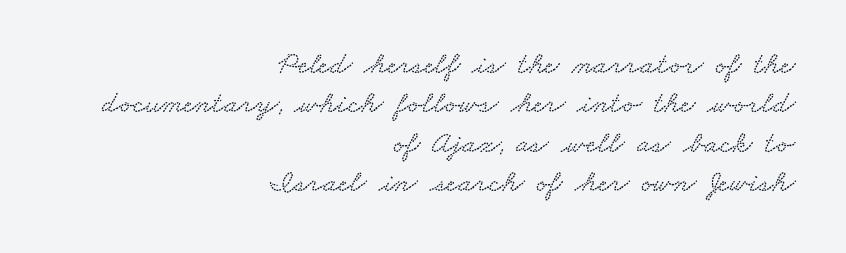
Q: Is the text underlined? A: No.
Q: How is the paragraph aligned? A: Right-aligned.
Q: Is the spacing between letters normal or unusually wide? A: Normal.
Q: Is the spacing between lines tight, normal or loose? A: Normal.
Q: Width (condensed, normal, or wide)? A: Wide.
Q: Stroke contrast? A: Low.
Q: x-height? A: Small.
Q: Monospaced? A: No.
